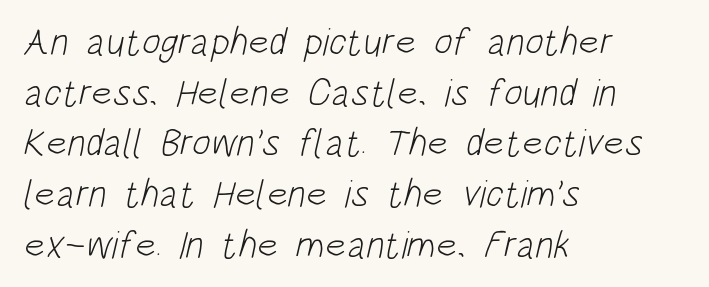
Q: Is the text bold? A: No.
Q: Is the typeface a serif or a sans-serif typeface? A: Sans-serif.
Q: Is the text underlined? A: No.
Q: How is the paragraph aligned? A: Left-aligned.
Q: Is the spacing between letters normal or unusually wide? A: Normal.
Q: Is the spacing between lines tight, normal or loose? A: Normal.
Q: Width (condensed, normal, or wide)? A: Condensed.
Q: Stroke contrast? A: Low.
Q: x-height? A: Large.
Q: Monospaced? A: No.
